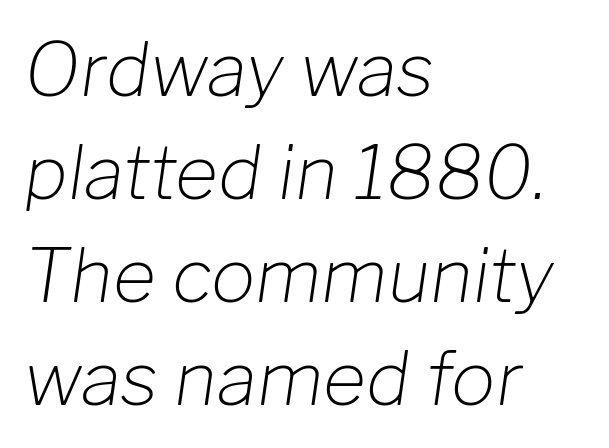
The foot of each line stays bare and open. Teacher's note: observe the even left margin — that is flush-left alignment. You could not count columns in this text — the font is proportionally spaced. An italicized treatment has been applied to the whole sample. The type is set solid horizontally, with unmodified tracking. Line spacing here is normal.
